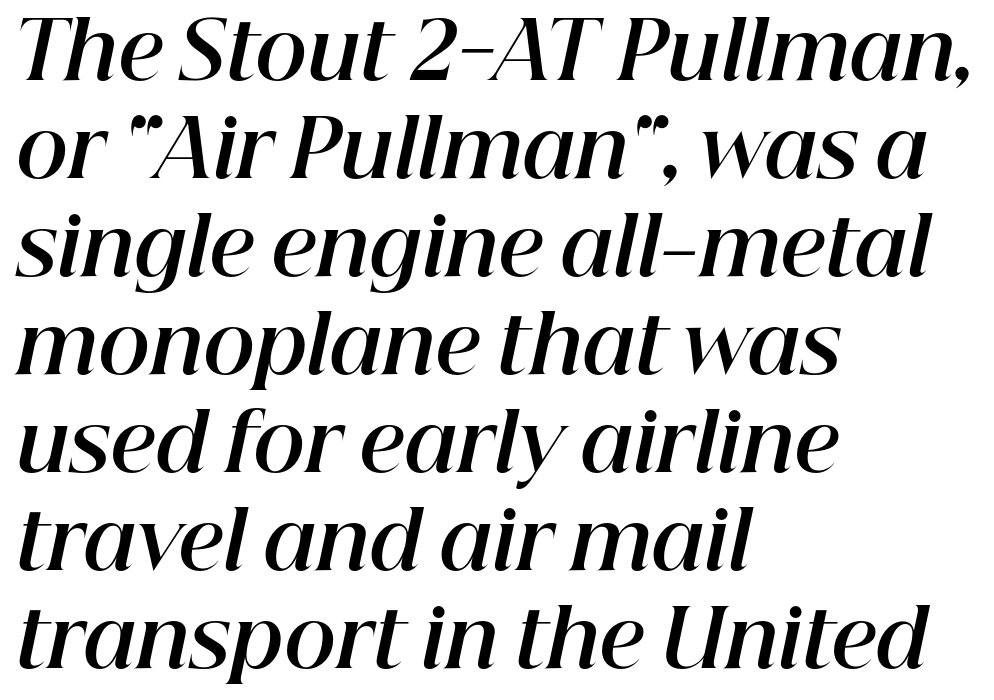
The image shows 79 px bold type, italic (leaning right); set left-aligned, line spacing 1.24x, normal letter spacing, not underlined; high stroke contrast and a medium x-height.
